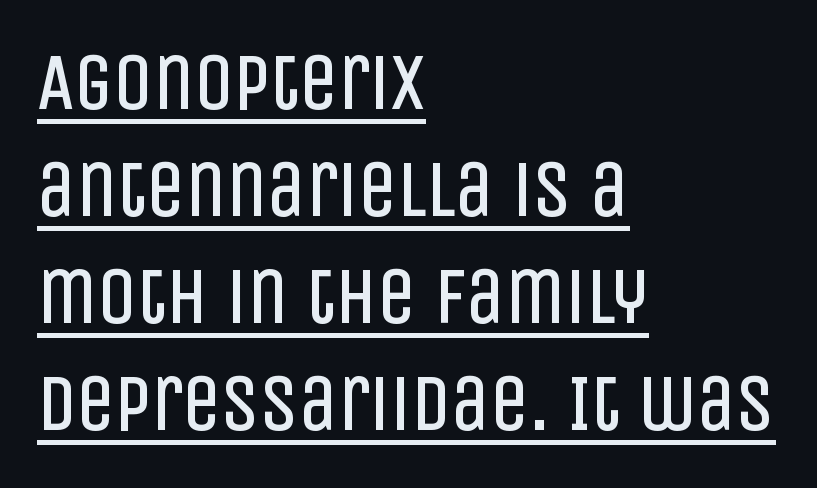
{"serif": "no", "italic": "no", "bold": "no", "weight": "regular", "width": "condensed", "stroke_contrast": "low", "x_height": "large", "monospaced": "no", "underline": "yes", "align": "left", "line_spacing": "normal", "line_spacing_ratio": 1.37, "letter_spacing": "normal", "letter_spacing_em": 0.0, "glyph_px": 78}
